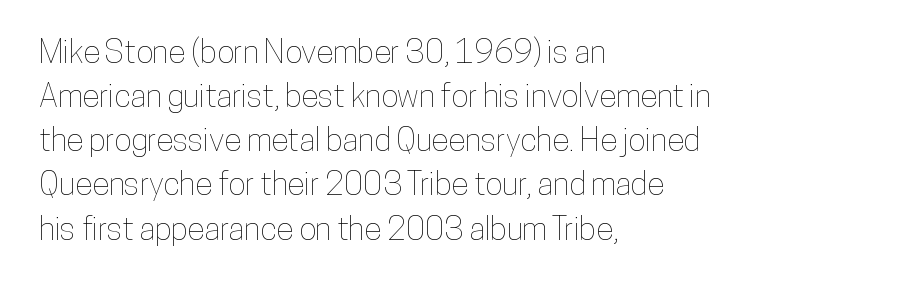
The image shows 32 px condensed type, upright; set left-aligned, normal line spacing (1.38x), normal letter spacing, not underlined; low stroke contrast and a medium x-height.
